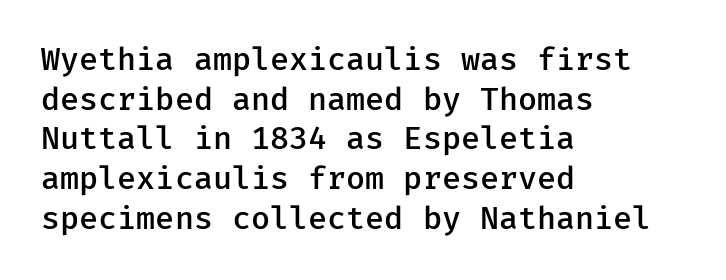
Q: Is the text bold? A: Semi-bold.
Q: Is the text italic (slanted)? A: No, it is upright.
Q: Is the typeface a serif or a sans-serif typeface? A: Sans-serif.
Q: Is the text underlined? A: No.
Q: How is the paragraph aligned? A: Left-aligned.
Q: Is the spacing between letters normal or unusually wide? A: Normal.
Q: Is the spacing between lines tight, normal or loose? A: Normal.
Q: Width (condensed, normal, or wide)? A: Normal.
Q: Stroke contrast? A: Low.
Q: x-height? A: Medium.
Q: Monospaced? A: Yes.
